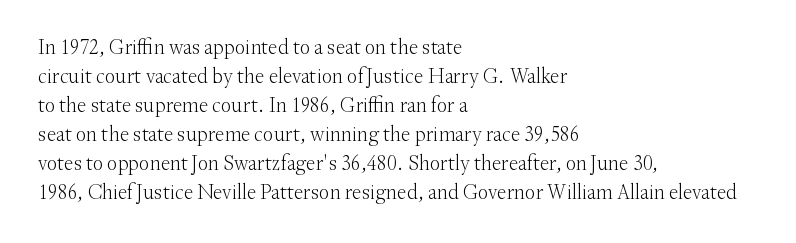
{"italic": "no", "bold": "no", "underline": "no", "align": "left", "line_spacing": "normal", "line_spacing_ratio": 1.38, "letter_spacing": "normal", "letter_spacing_em": 0.0, "glyph_px": 21}
